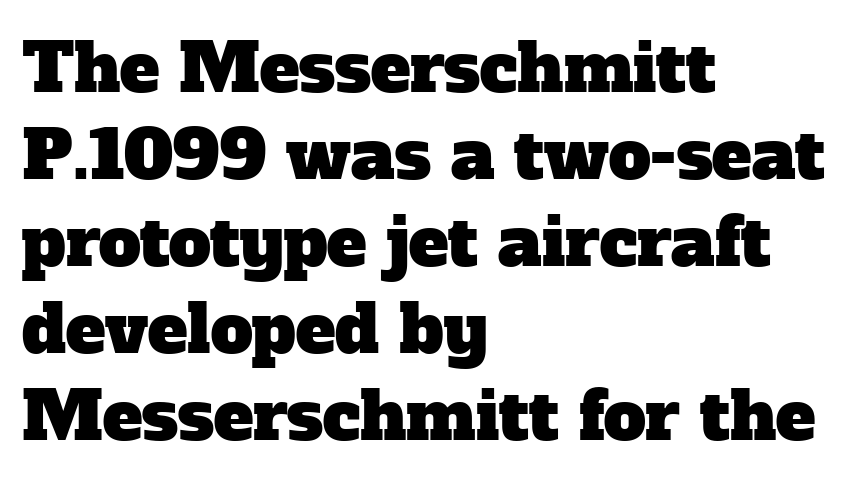
Q: Is the typeface a serif or a sans-serif typeface? A: Serif.
Q: Is the text underlined? A: No.
Q: How is the paragraph aligned? A: Left-aligned.
Q: Is the spacing between letters normal or unusually wide? A: Normal.
Q: Is the spacing between lines tight, normal or loose? A: Normal.
Q: Width (condensed, normal, or wide)? A: Normal.
Q: Stroke contrast? A: Low.
Q: x-height? A: Medium.
Q: Monospaced? A: No.
